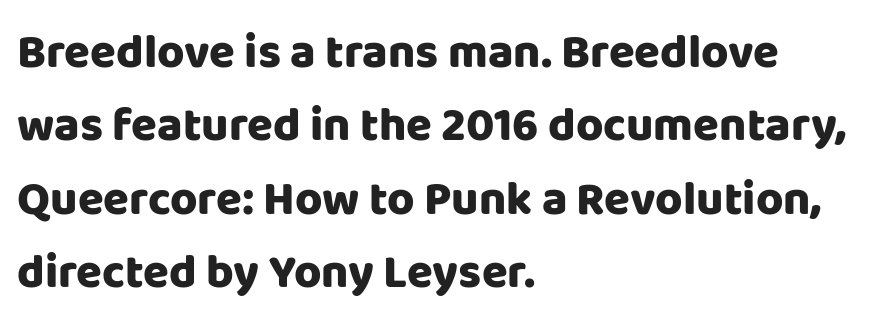
The image shows 47 px heavy sans-serif type, upright; set left-aligned, normal line spacing (1.56x), normal letter spacing, not underlined; low stroke contrast and a large x-height.
